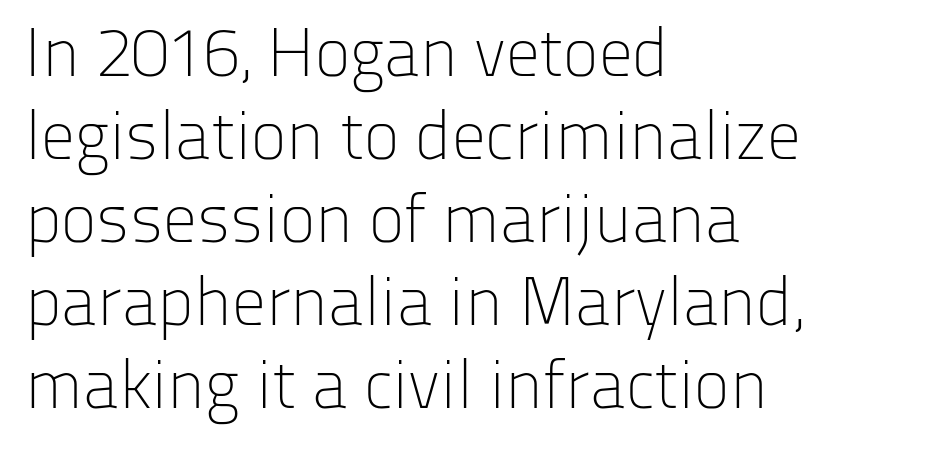
{"serif": "no", "italic": "no", "bold": "no", "weight": "light", "width": "normal", "stroke_contrast": "low", "x_height": "medium", "monospaced": "no", "underline": "no", "align": "left", "line_spacing_ratio": 1.22, "letter_spacing": "normal", "letter_spacing_em": 0.0, "glyph_px": 68}
